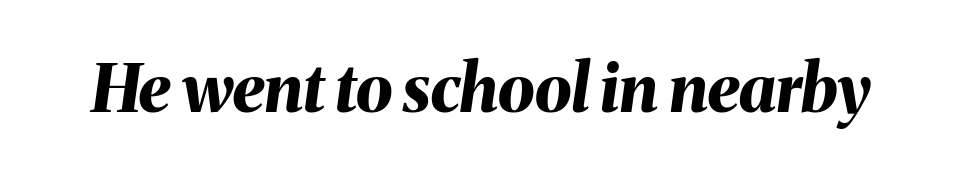
Q: Is the text bold? A: Yes.
Q: Is the text italic (slanted)? A: Yes, it leans right by about 8 degrees.
Q: Is the text underlined? A: No.
Q: Is the spacing between letters normal or unusually wide? A: Normal.
Q: Width (condensed, normal, or wide)? A: Normal.
Q: Stroke contrast? A: Medium.
Q: x-height? A: Medium.
Q: Monospaced? A: No.
